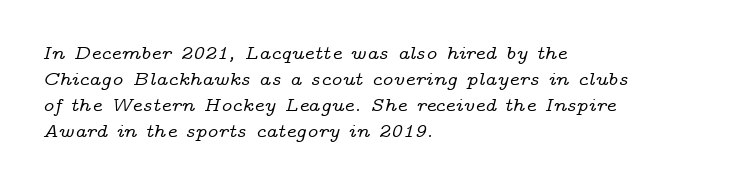
The passage shown leans; its letterforms are oblique. Leftover space on each line is placed entirely after the last word. Regular leading. The baseline area is clear.
